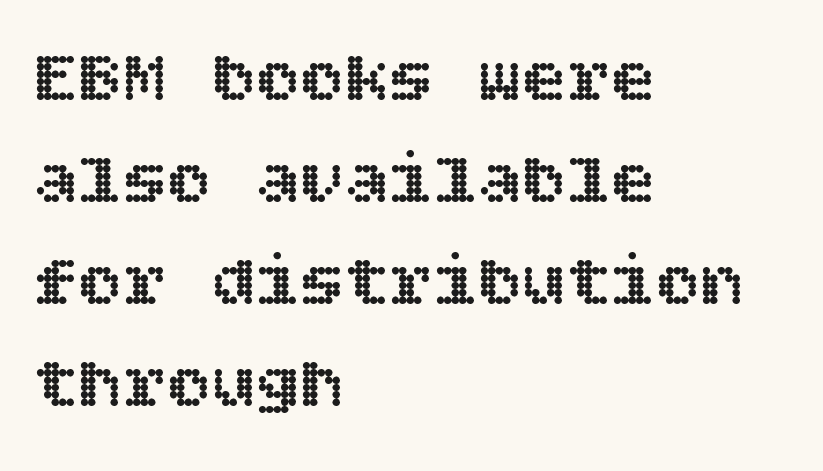
The image shows 74 px text type, upright; set left-aligned, normal line spacing (1.38x), normal letter spacing, not underlined; a large x-height.
